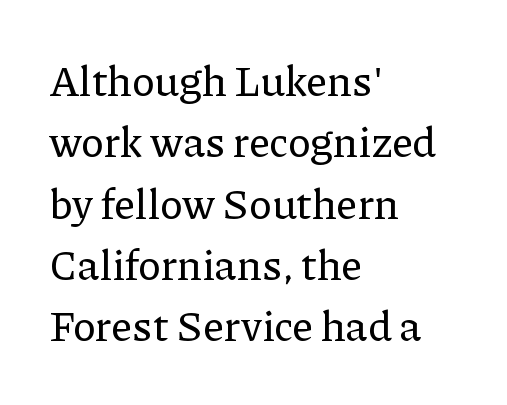
{"serif": "yes", "italic": "no", "width": "normal", "stroke_contrast": "low", "x_height": "medium", "monospaced": "no", "underline": "no", "align": "left", "line_spacing": "normal", "line_spacing_ratio": 1.46, "letter_spacing": "normal", "letter_spacing_em": 0.0, "glyph_px": 42}
